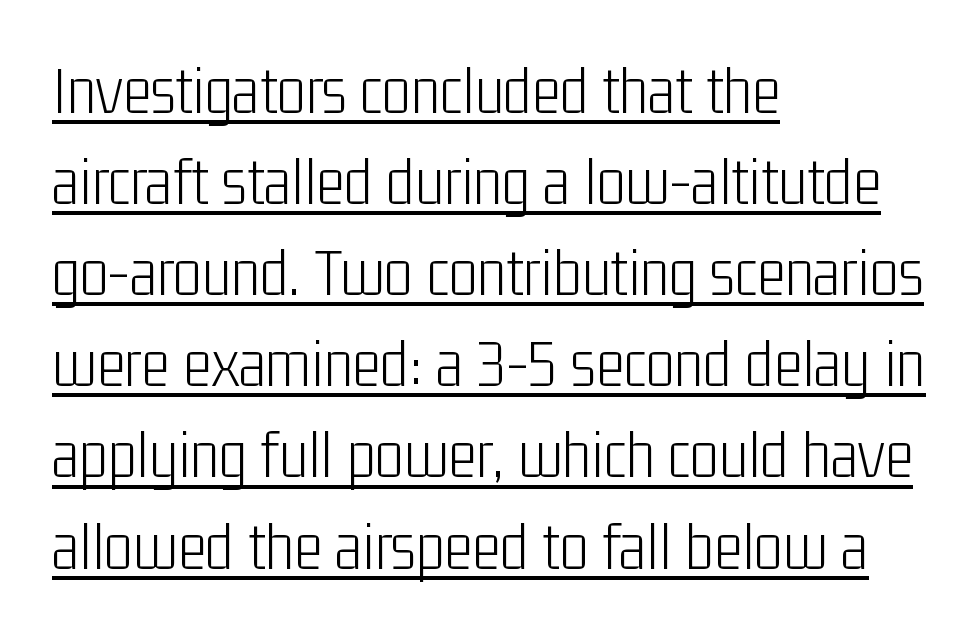
Q: Is the text bold? A: No.
Q: Is the text italic (slanted)? A: No, it is upright.
Q: Is the typeface a serif or a sans-serif typeface? A: Sans-serif.
Q: Is the text underlined? A: Yes.
Q: How is the paragraph aligned? A: Left-aligned.
Q: Is the spacing between letters normal or unusually wide? A: Normal.
Q: Is the spacing between lines tight, normal or loose? A: Normal.
Q: Width (condensed, normal, or wide)? A: Condensed.
Q: Stroke contrast? A: Low.
Q: x-height? A: Medium.
Q: Monospaced? A: No.
